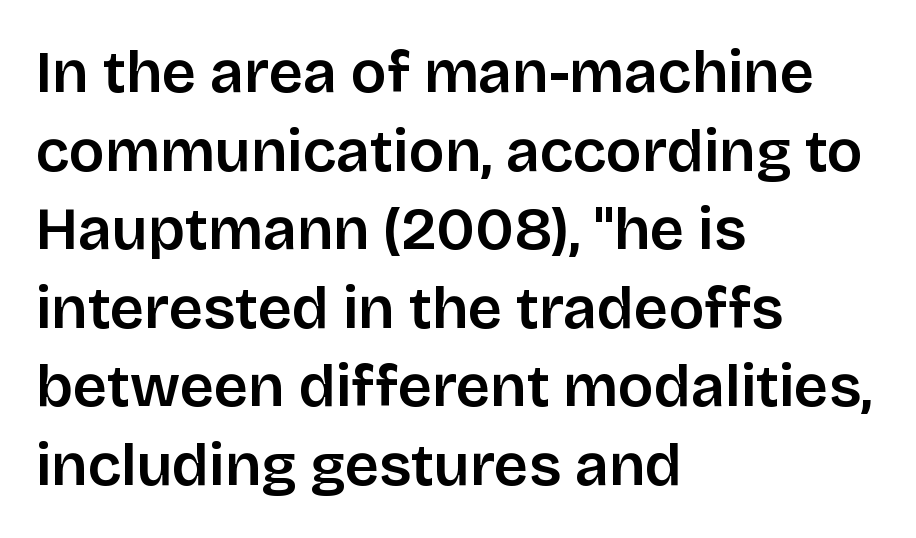
Q: Is the text bold? A: Semi-bold.
Q: Is the text italic (slanted)? A: No, it is upright.
Q: Is the typeface a serif or a sans-serif typeface? A: Sans-serif.
Q: Is the text underlined? A: No.
Q: How is the paragraph aligned? A: Left-aligned.
Q: Is the spacing between letters normal or unusually wide? A: Normal.
Q: Is the spacing between lines tight, normal or loose? A: Normal.
Q: Width (condensed, normal, or wide)? A: Normal.
Q: Stroke contrast? A: Low.
Q: x-height? A: Large.
Q: Monospaced? A: No.
